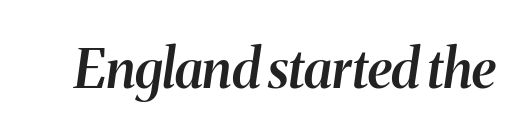
Q: Is the text bold? A: Semi-bold.
Q: Is the text italic (slanted)? A: Yes, it leans right by about 8 degrees.
Q: Is the text underlined? A: No.
Q: Is the spacing between letters normal or unusually wide? A: Normal.
Q: Width (condensed, normal, or wide)? A: Normal.
Q: Stroke contrast? A: Medium.
Q: x-height? A: Medium.
Q: Monospaced? A: No.
